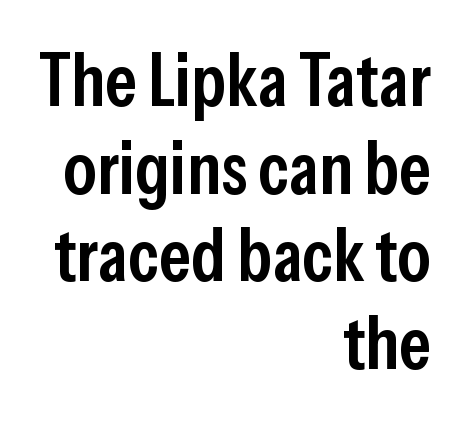
{"serif": "no", "italic": "no", "bold": "semi", "weight": "semibold", "width": "condensed", "stroke_contrast": "low", "x_height": "medium", "monospaced": "no", "underline": "no", "align": "right", "line_spacing_ratio": 1.17, "letter_spacing": "normal", "letter_spacing_em": 0.0, "glyph_px": 75}
